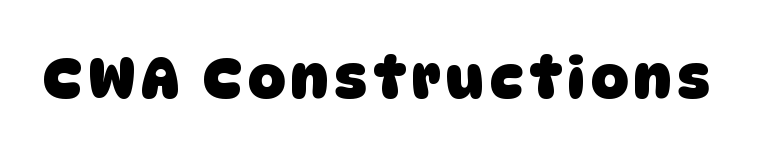
These lines are rendered in a variable-pitch font. Descender tails drop into unmarked territory. This rendering employs a face without finishing strokes, i.e., a sans-serif. How heavy is the stroke? Heavy — this is a bold.
